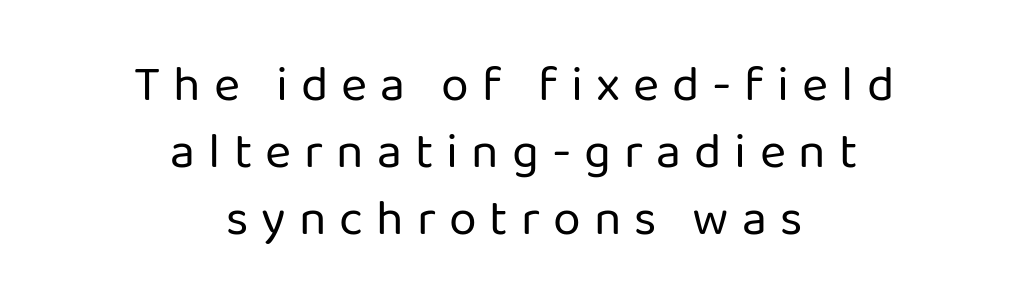
{"serif": "no", "italic": "no", "bold": "no", "weight": "regular", "width": "normal", "stroke_contrast": "low", "x_height": "medium", "monospaced": "no", "underline": "no", "align": "center", "line_spacing": "normal", "line_spacing_ratio": 1.34, "letter_spacing": "wide", "letter_spacing_em": 0.26, "glyph_px": 50}
